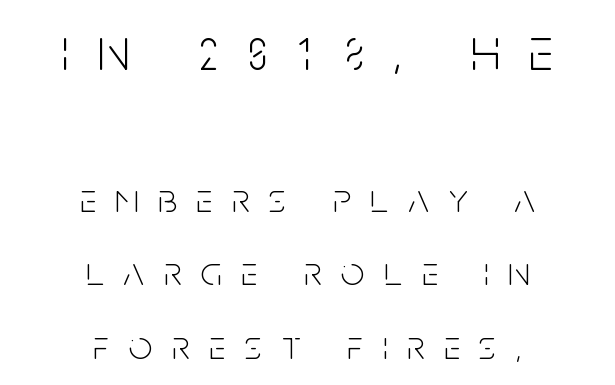
The image shows 61 px light, condensed sans-serif type, upright; set centered, line spacing 1.8x, unusually wide letter spacing (+0.48 em), not underlined; the first (top) block is 1.49x larger; low stroke contrast and a large x-height.
